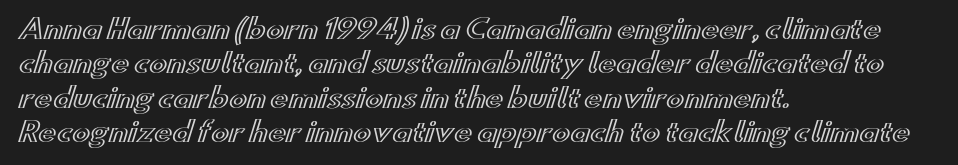
Lines of text with bare space underneath. The passage shown stacks its lines at a standard gap. Casual observation: everything's shoved over to the left.
